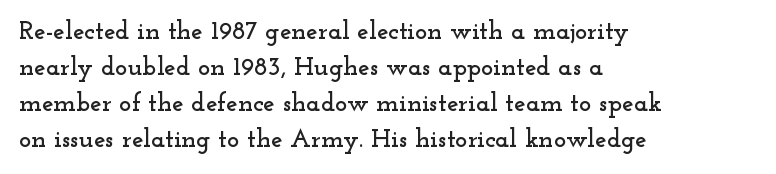
Q: Is the text italic (slanted)? A: No, it is upright.
Q: Is the text underlined? A: No.
Q: How is the paragraph aligned? A: Left-aligned.
Q: Is the spacing between letters normal or unusually wide? A: Normal.
Q: Is the spacing between lines tight, normal or loose? A: Normal.
